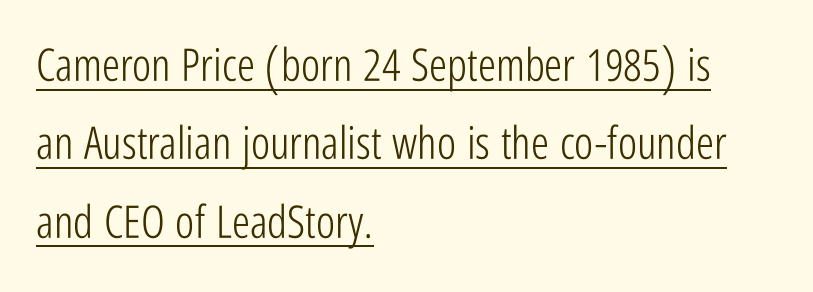
Q: Is the text bold? A: No.
Q: Is the text italic (slanted)? A: No, it is upright.
Q: Is the typeface a serif or a sans-serif typeface? A: Sans-serif.
Q: Is the text underlined? A: Yes.
Q: How is the paragraph aligned? A: Left-aligned.
Q: Is the spacing between letters normal or unusually wide? A: Normal.
Q: Width (condensed, normal, or wide)? A: Condensed.
Q: Stroke contrast? A: Low.
Q: x-height? A: Medium.
Q: Monospaced? A: No.
